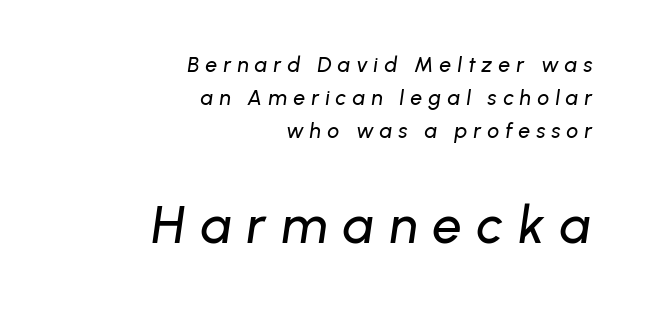
The glyphs look as if they've been sheared to an angle. Compare the two chunks: the lower has the greater cap height. The face used here is proportionally spaced, like ordinary book or web type. The area under the type is left untouched. These lines are set flush right with a ragged left edge. Words appear elongated and porous because spacing is wide.
